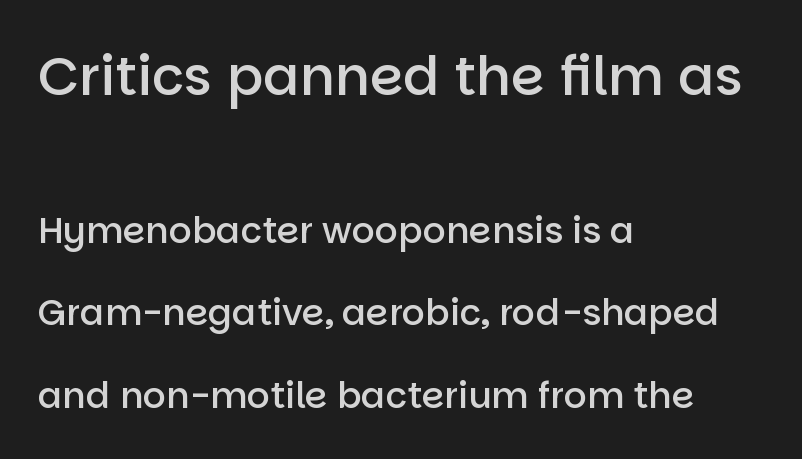
Q: Is the text bold? A: Semi-bold.
Q: Is the text italic (slanted)? A: No, it is upright.
Q: Is the typeface a serif or a sans-serif typeface? A: Sans-serif.
Q: Is the text underlined? A: No.
Q: How is the paragraph aligned? A: Left-aligned.
Q: Is the spacing between letters normal or unusually wide? A: Normal.
Q: Is the spacing between lines tight, normal or loose? A: Loose.
Q: Which block of text is set in a larger size, the first (top) or the second (bottom)? A: The first (top) one.
Q: Width (condensed, normal, or wide)? A: Normal.
Q: Stroke contrast? A: Low.
Q: x-height? A: Large.
Q: Monospaced? A: No.
